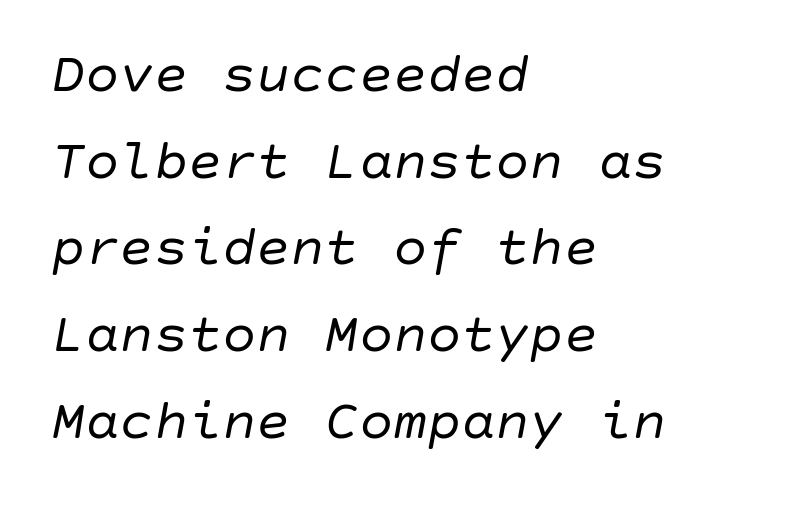
{"italic": "yes", "lean": "right", "slant_degrees": 10, "bold": "no", "weight": "regular", "width": "normal", "stroke_contrast": "low", "x_height": "large", "underline": "no", "align": "left", "line_spacing": "normal", "line_spacing_ratio": 1.52, "letter_spacing": "normal", "letter_spacing_em": 0.0, "glyph_px": 57}
